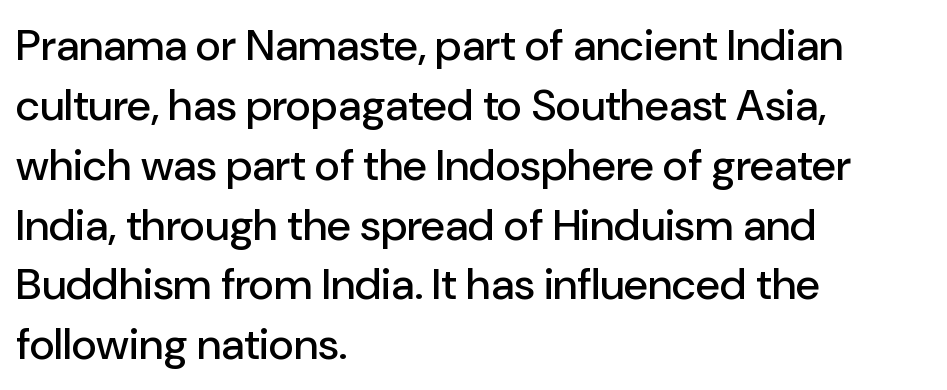
Beneath every word, the page is bare. The passage shown is typed in a proportional face where columns would drift. The designer went with a sans here, leaving each stem footless. In terms of leading, this rendering sits right in the middle. Observe the ordinary spacing: letters are neighbours, not strangers.
